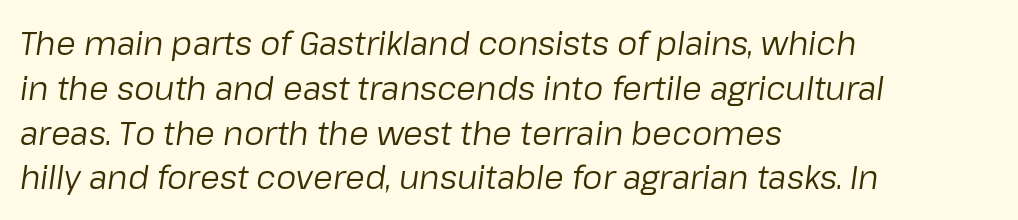
The image shows 32 px regular-weight type, italic (leaning right); set left-aligned, normal line spacing (1.4x), normal letter spacing, not underlined; low stroke contrast and a medium x-height.
